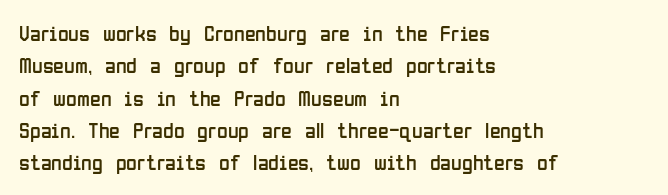
Q: Is the text bold? A: No.
Q: Is the text italic (slanted)? A: No, it is upright.
Q: Is the text underlined? A: No.
Q: How is the paragraph aligned? A: Left-aligned.
Q: Is the spacing between letters normal or unusually wide? A: Normal.
Q: Is the spacing between lines tight, normal or loose? A: Normal.
